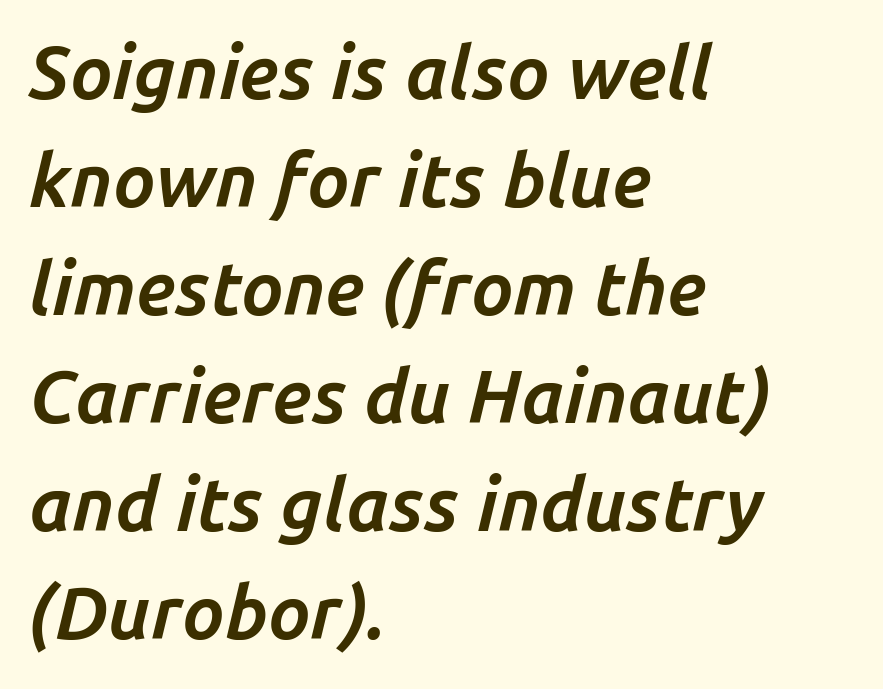
The image shows 74 px bold type, italic (leaning right); set left-aligned, normal line spacing (1.46x), normal letter spacing, not underlined; low stroke contrast and a medium x-height.
